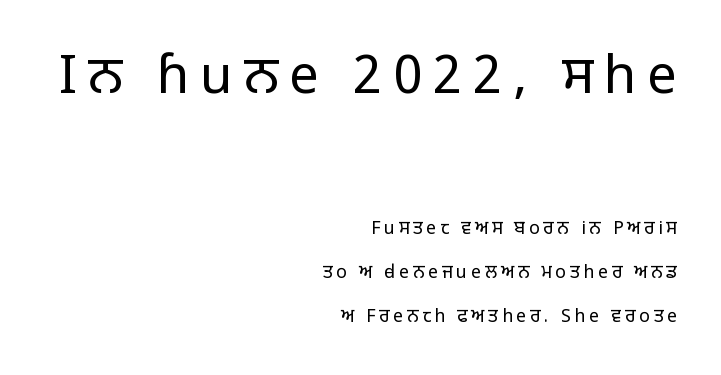
{"serif": "no", "italic": "no", "bold": "no", "weight": "regular", "width": "normal", "stroke_contrast": "low", "x_height": "large", "monospaced": "no", "underline": "no", "align": "right", "line_spacing": "loose", "line_spacing_ratio": 2.46, "letter_spacing": "wide", "letter_spacing_em": 0.2, "larger_block": "first", "size_ratio": 2.94, "glyph_px": 53}
